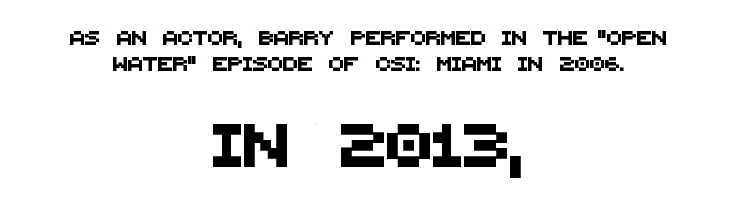
The image shows 43 px sans-serif type; set centered, line spacing 1.87x, normal letter spacing, not underlined; the second (bottom) block is 3.07x larger; medium stroke contrast and a large x-height.
